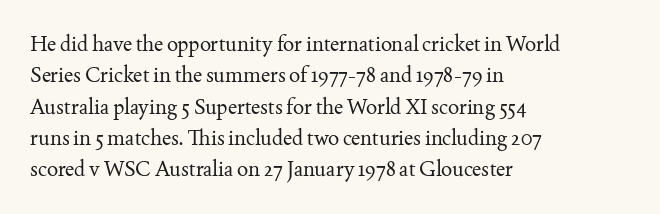
Ordinary non-slanted type is in use. Honestly, the row spacing looks completely unremarkable. These lines keep a tight, regular rhythm from letter to letter. These lines stack with their left ends in a neat column.
